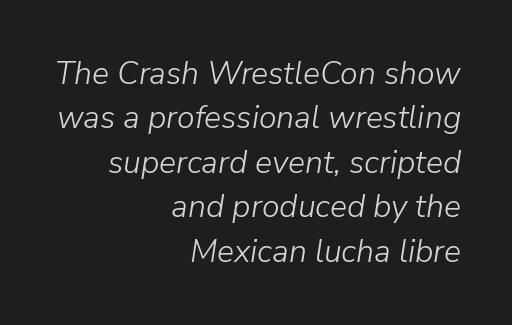
The image shows 32 px light type, italic (leaning right); set right-aligned, normal line spacing (1.39x), normal letter spacing, not underlined; low stroke contrast and a medium x-height.
